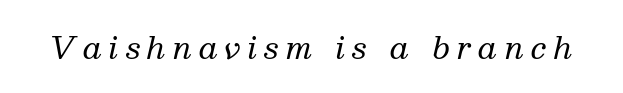
{"serif": "yes", "italic": "yes", "lean": "right", "slant_degrees": 13, "bold": "no", "weight": "regular", "width": "normal", "stroke_contrast": "medium", "x_height": "medium", "monospaced": "no", "underline": "no", "letter_spacing": "wide", "letter_spacing_em": 0.24, "glyph_px": 30}
